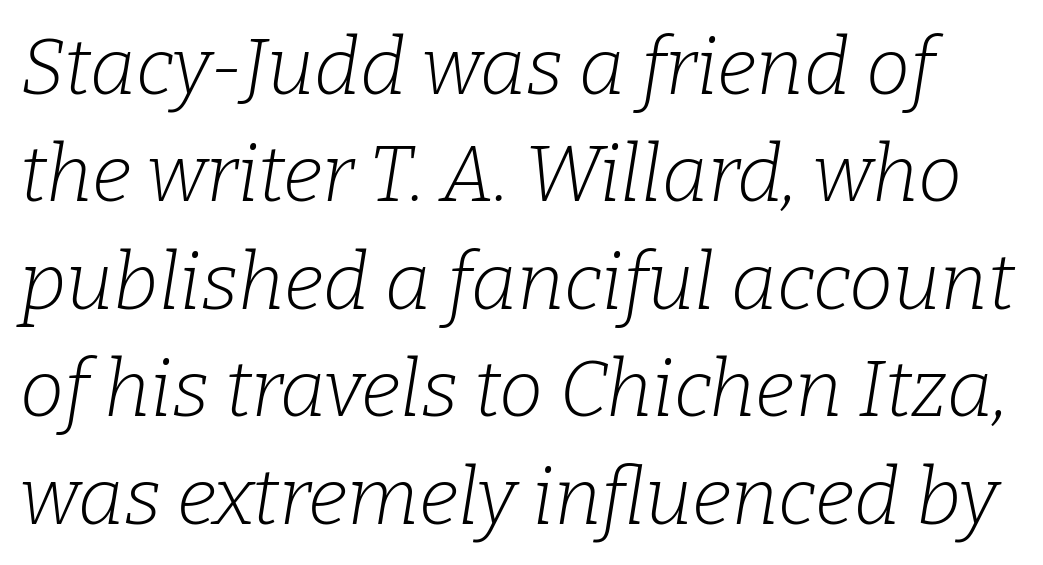
The image shows 79 px light serif type, italic (leaning right); set normal line spacing (1.36x), normal letter spacing, not underlined; low stroke contrast and a medium x-height.
